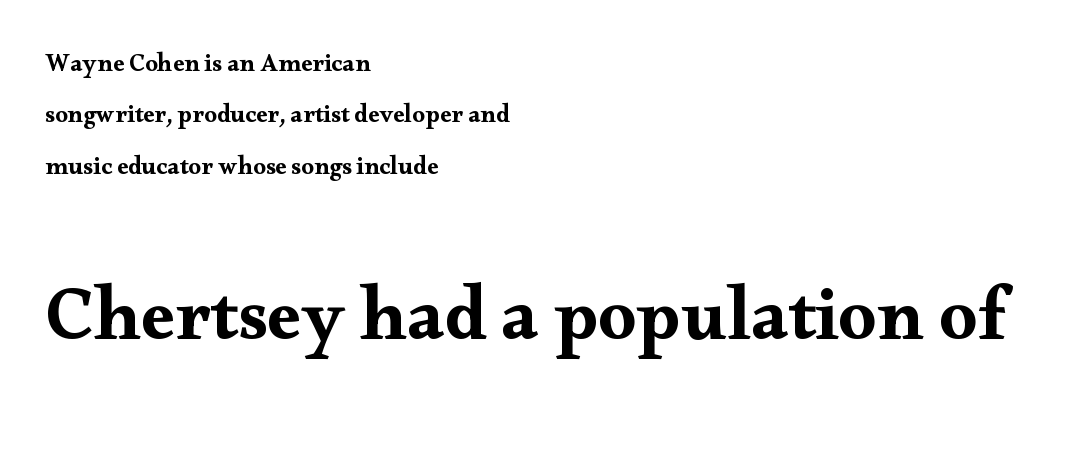
Alignment: flush left. The passage shown begins with its smaller block and ends with its larger one. Do the characters align in a grid? No, the font is proportional. Are there feet on the stems? There are — it's a serif. The typography opts for an upright posture over an oblique one.
